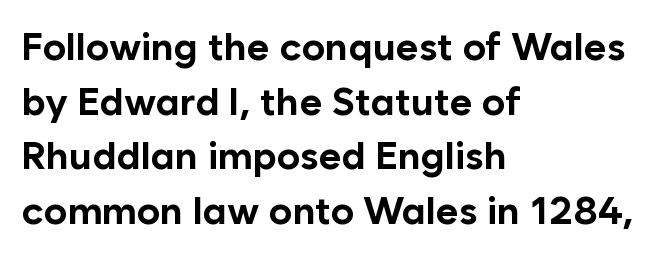
{"serif": "no", "italic": "no", "bold": "yes", "weight": "bold", "width": "normal", "stroke_contrast": "low", "x_height": "medium", "monospaced": "no", "underline": "no", "align": "left", "line_spacing": "normal", "line_spacing_ratio": 1.4, "letter_spacing": "normal", "letter_spacing_em": 0.0, "glyph_px": 39}
